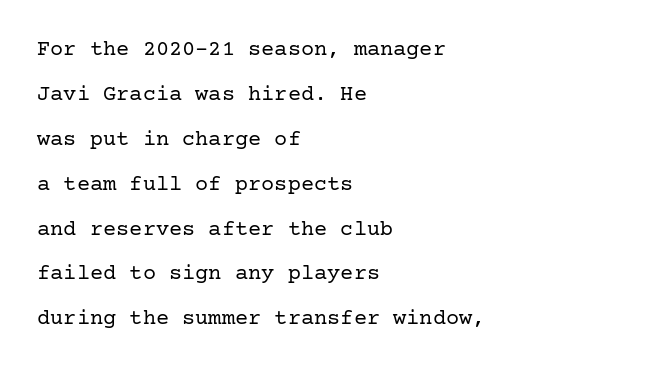
This rendering uses left alignment, leaving the right contour irregular. Tall strokes in this sample are plumb rather than angled. Standard letterfit; no display-style spreading of the glyphs. The leading is generous, giving the passage an open texture. This rendering features lettering with no underline.
